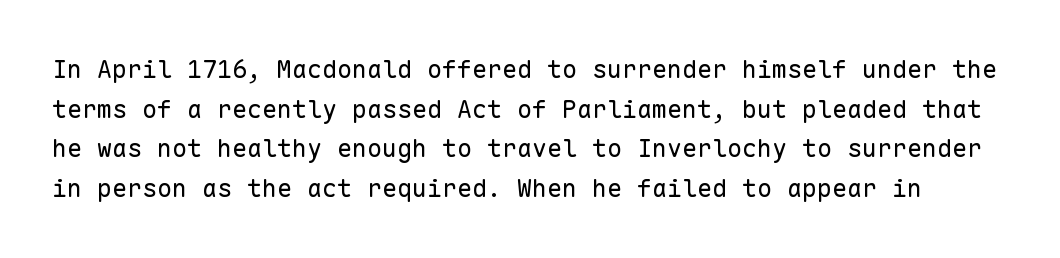
The image shows 25 px text type, upright; set normal line spacing (1.59x), normal letter spacing, not underlined.
